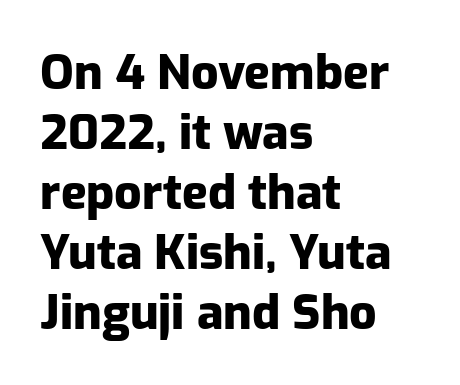
Varying glyph widths throughout — classic text-font behaviour. The setting favours the left margin, as ordinary paragraphs usually do. The specimen omits any rule beneath the text block's lines. Serif or sans? Sans — the stroke terminals are bare. Does the lettering tilt? It doesn't — this is upright. What's the leading like? Ordinary, nothing unusual.
